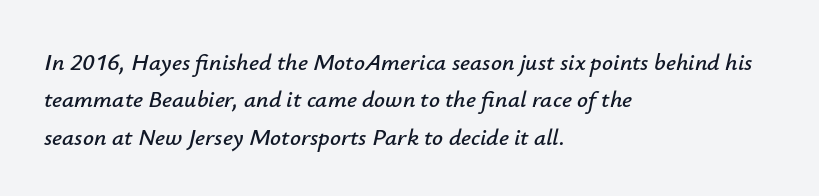
The image shows 24 px text type, italic (leaning right); set left-aligned, normal line spacing (1.56x), normal letter spacing, not underlined.
